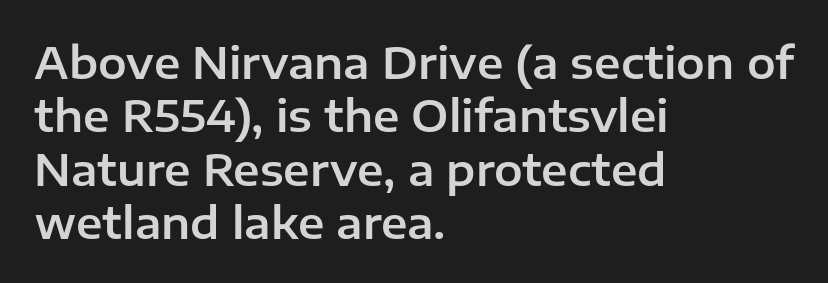
The image shows 43 px sans-serif type, upright; set left-aligned, line spacing 1.24x, normal letter spacing, not underlined; low stroke contrast and a medium x-height.
